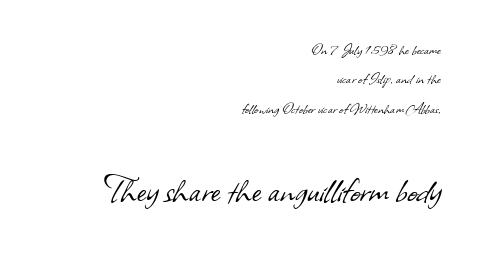
{"serif": "no", "bold": "no", "weight": "light", "width": "normal", "stroke_contrast": "low", "x_height": "small", "monospaced": "no", "underline": "no", "align": "right", "line_spacing": "normal", "line_spacing_ratio": 1.63, "letter_spacing": "normal", "letter_spacing_em": 0.0, "larger_block": "second", "size_ratio": 2.44, "glyph_px": 44}
